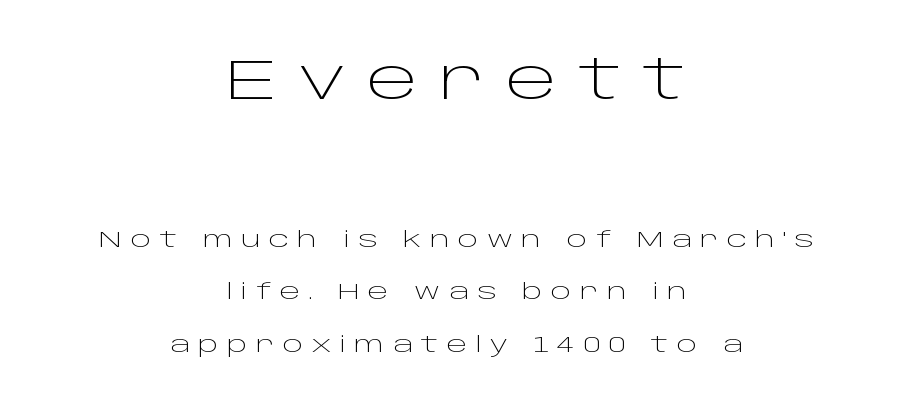
{"serif": "no", "italic": "no", "bold": "no", "weight": "light", "width": "wide", "stroke_contrast": "low", "x_height": "large", "monospaced": "no", "underline": "no", "align": "center", "line_spacing": "loose", "line_spacing_ratio": 2.37, "letter_spacing": "wide", "letter_spacing_em": 0.37, "larger_block": "first", "size_ratio": 2.5, "glyph_px": 55}
